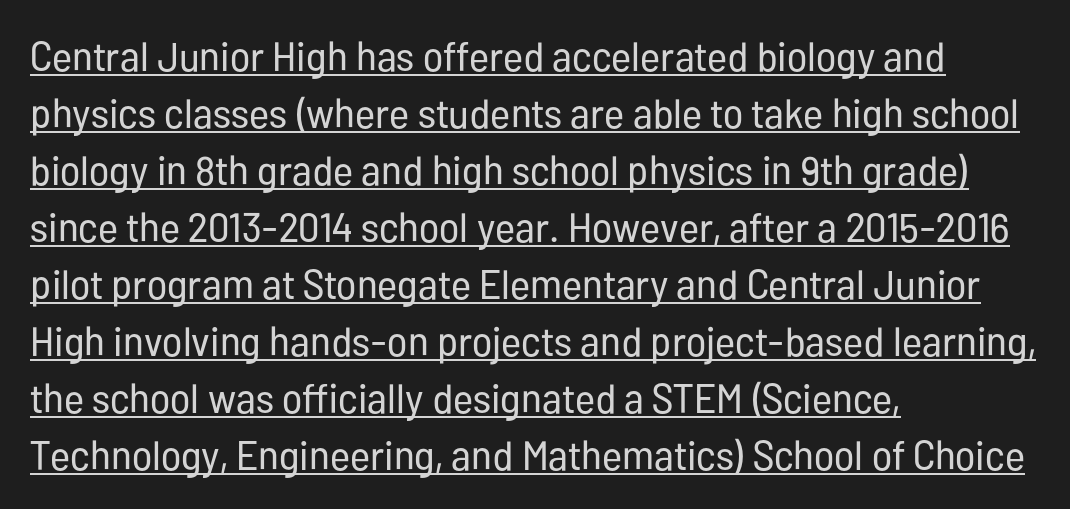
Teacher's note: observe the even left margin — that is flush-left alignment. Spacing between characters is what you'd get straight out of the box. You could not count columns in this text — the font is proportionally spaced. Unbolded letterforms with no extra heft. The face used here is a sans, in the tradition of grotesques and geometrics. You can see a thin bar hugging the bottom of the glyphs.
